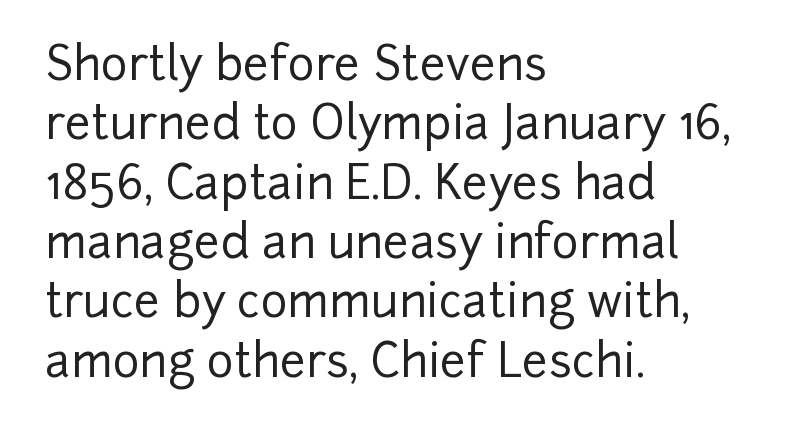
{"serif": "no", "italic": "no", "width": "normal", "stroke_contrast": "low", "x_height": "medium", "monospaced": "no", "underline": "no", "align": "left", "line_spacing": "normal", "line_spacing_ratio": 1.29, "letter_spacing": "normal", "letter_spacing_em": 0.0, "glyph_px": 46}
